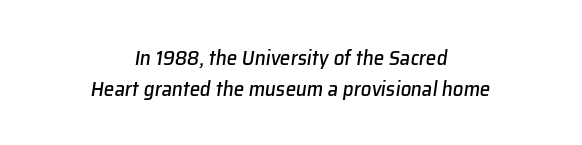
{"italic": "yes", "lean": "right", "slant_degrees": 8, "underline": "no", "align": "center", "line_spacing": "normal", "line_spacing_ratio": 1.47, "letter_spacing": "normal", "letter_spacing_em": 0.0, "glyph_px": 21}
